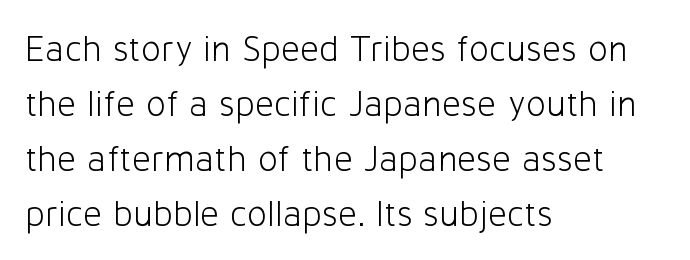
The image shows 37 px light sans-serif type, upright; set left-aligned, normal line spacing (1.49x), normal letter spacing, not underlined; low stroke contrast and a medium x-height.
